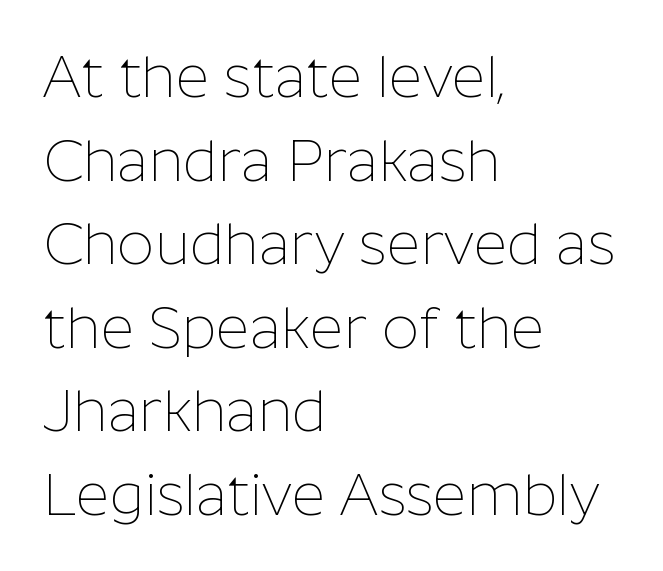
{"serif": "no", "italic": "no", "bold": "no", "weight": "thin", "width": "normal", "stroke_contrast": "low", "x_height": "medium", "monospaced": "no", "underline": "no", "align": "left", "line_spacing": "normal", "line_spacing_ratio": 1.44, "letter_spacing": "normal", "letter_spacing_em": 0.0, "glyph_px": 58}
